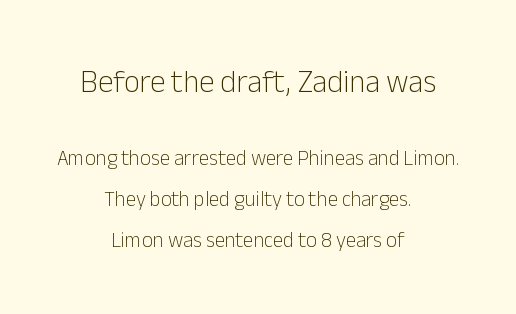
{"serif": "no", "italic": "no", "bold": "no", "weight": "light", "width": "normal", "stroke_contrast": "low", "x_height": "medium", "monospaced": "no", "underline": "no", "align": "center", "line_spacing": "loose", "line_spacing_ratio": 1.95, "letter_spacing": "normal", "letter_spacing_em": 0.0, "larger_block": "first", "size_ratio": 1.48, "glyph_px": 31}
